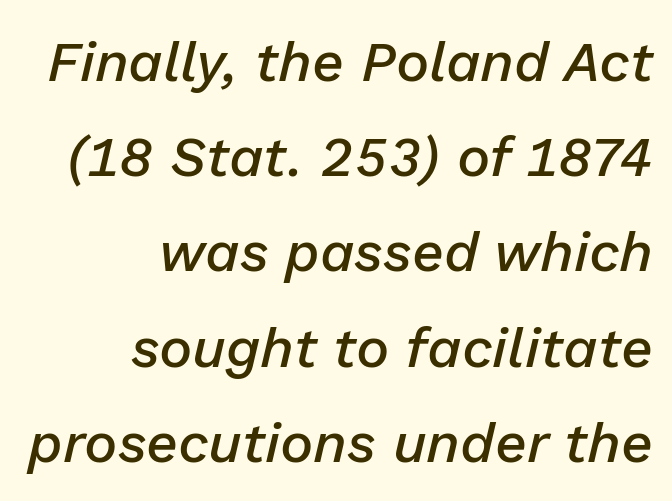
{"italic": "yes", "lean": "right", "slant_degrees": 13, "bold": "semi", "weight": "semibold", "width": "normal", "stroke_contrast": "low", "x_height": "medium", "monospaced": "no", "underline": "no", "align": "right", "line_spacing": "normal", "line_spacing_ratio": 1.7, "letter_spacing": "normal", "letter_spacing_em": 0.0, "glyph_px": 56}
